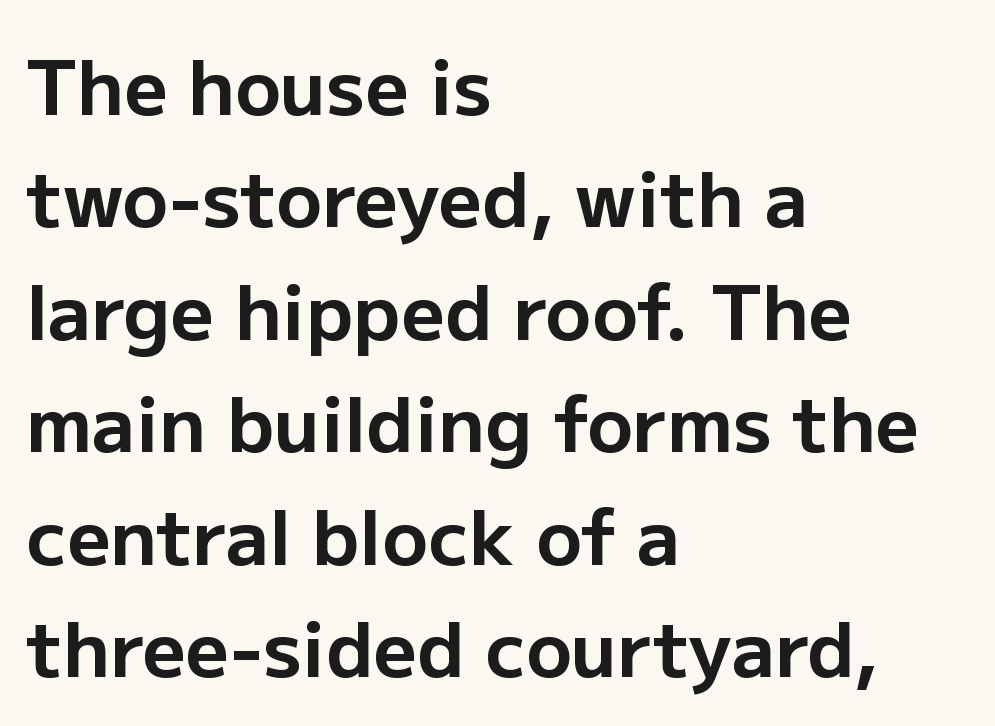
The image shows 76 px bold sans-serif type, upright; set left-aligned, normal line spacing (1.48x), normal letter spacing, not underlined; low stroke contrast and a medium x-height.
